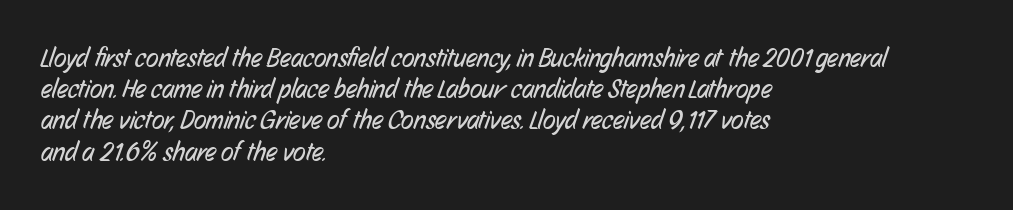
Q: Is the text bold? A: No.
Q: Is the text underlined? A: No.
Q: How is the paragraph aligned? A: Left-aligned.
Q: Is the spacing between letters normal or unusually wide? A: Normal.
